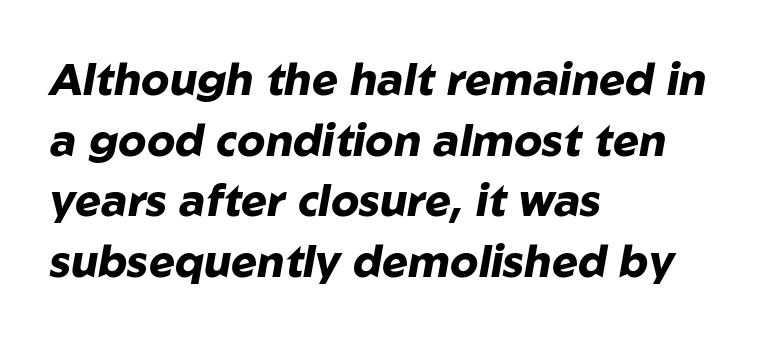
Only glyphs here, with clear space below each row. Students, note that the glyphs here touch the page at normal intervals. Line beginnings align vertically; line endings do not. Regular leading. You'd pick this weight for a headline — it's a proper bold.
